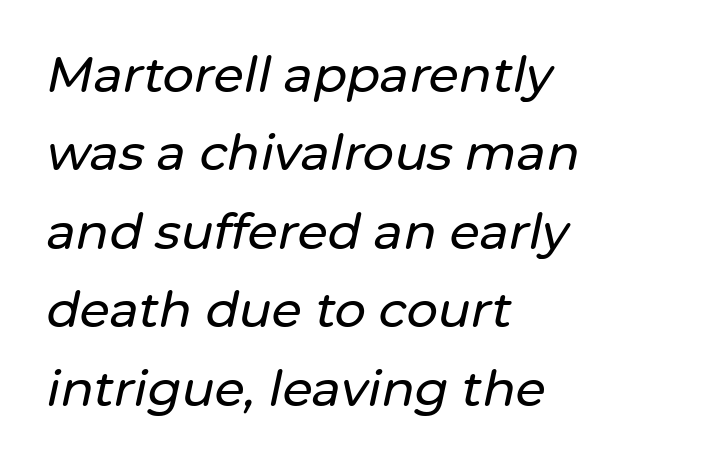
The image shows 49 px text type, italic (leaning right); set left-aligned, normal line spacing (1.6x), normal letter spacing, not underlined; low stroke contrast and a medium x-height.
